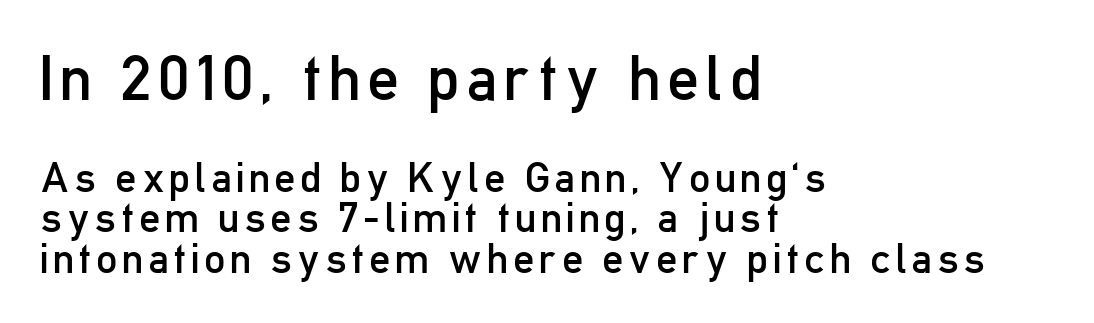
{"serif": "no", "italic": "no", "bold": "no", "weight": "regular", "width": "condensed", "stroke_contrast": "low", "x_height": "medium", "monospaced": "no", "underline": "no", "align": "left", "line_spacing": "tight", "line_spacing_ratio": 0.97, "larger_block": "first", "size_ratio": 1.5, "glyph_px": 63}
